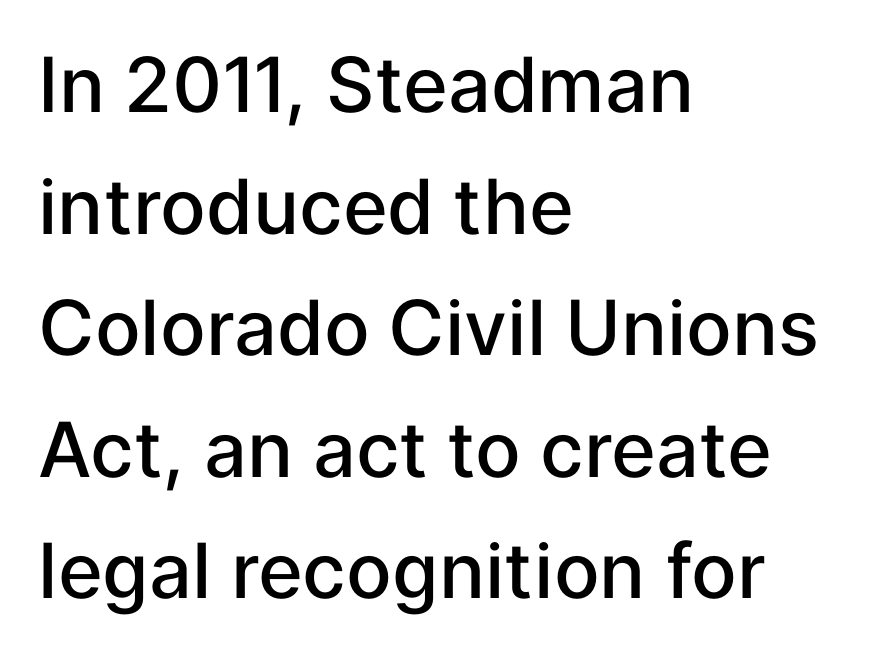
The image shows 76 px semibold sans-serif type, upright; set left-aligned, normal line spacing (1.6x), normal letter spacing, not underlined; low stroke contrast and a medium x-height.
